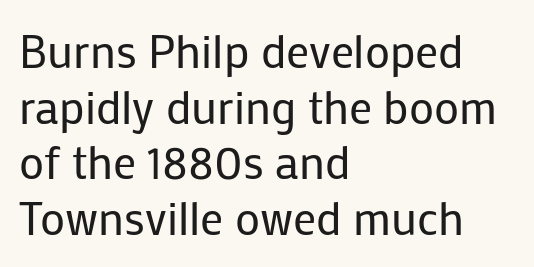
The image shows 46 px regular-weight sans-serif type, upright; set left-aligned, line spacing 1.21x, normal letter spacing, not underlined; low stroke contrast and a medium x-height.
